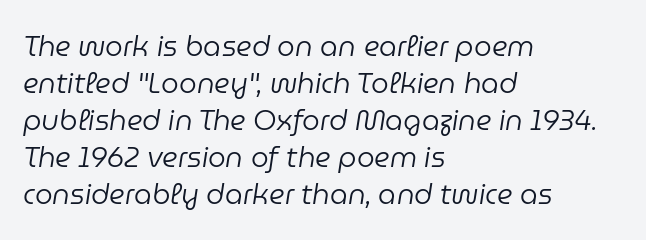
Q: Is the text bold? A: No.
Q: Is the text italic (slanted)? A: Yes, it leans right by about 9 degrees.
Q: Is the text underlined? A: No.
Q: How is the paragraph aligned? A: Left-aligned.
Q: Is the spacing between letters normal or unusually wide? A: Normal.
Q: Is the spacing between lines tight, normal or loose? A: Normal.
Q: Width (condensed, normal, or wide)? A: Normal.
Q: Stroke contrast? A: Low.
Q: x-height? A: Medium.
Q: Monospaced? A: No.
